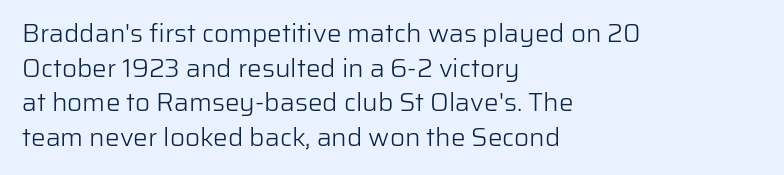
Q: Is the text bold? A: No.
Q: Is the text italic (slanted)? A: No, it is upright.
Q: Is the text underlined? A: No.
Q: How is the paragraph aligned? A: Left-aligned.
Q: Is the spacing between letters normal or unusually wide? A: Normal.
Q: Is the spacing between lines tight, normal or loose? A: Normal.
